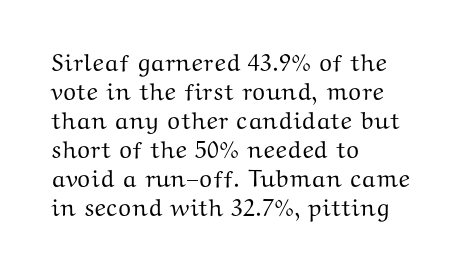
The area under the type is left untouched. Is the block centered? No — it sits flush against the left margin. Default kerning and tracking; the words read as compact shapes. Is there any slant? The stems are plumb.
